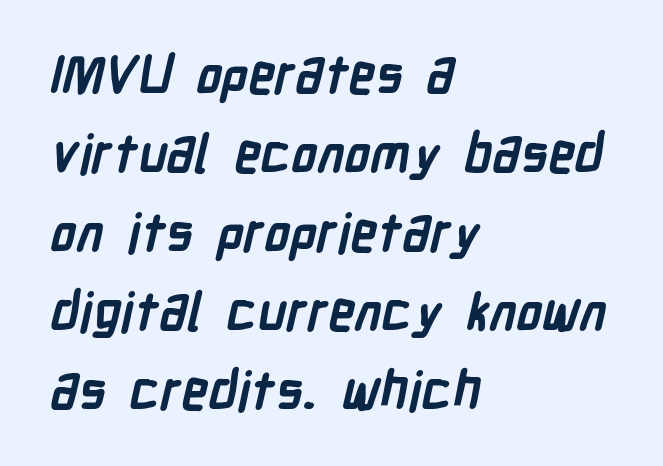
Q: Is the text bold? A: Yes.
Q: Is the typeface a serif or a sans-serif typeface? A: Sans-serif.
Q: Is the text underlined? A: No.
Q: How is the paragraph aligned? A: Left-aligned.
Q: Is the spacing between letters normal or unusually wide? A: Normal.
Q: Is the spacing between lines tight, normal or loose? A: Normal.
Q: Width (condensed, normal, or wide)? A: Condensed.
Q: Stroke contrast? A: Low.
Q: x-height? A: Medium.
Q: Monospaced? A: No.
